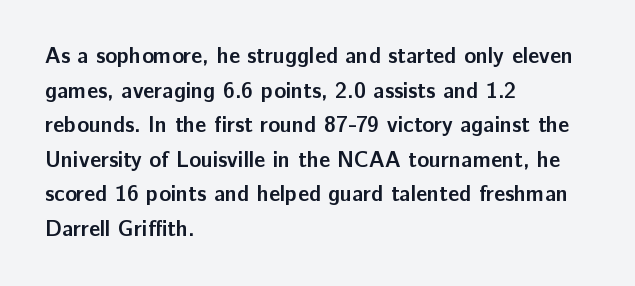
This sample uses an upright cut, with every glyph sitting square on the baseline. Whoever set this chose a conventional vertical rhythm. Students, note that the glyphs here touch the page at normal intervals. Strokes here are thick enough to call this a true bold.
